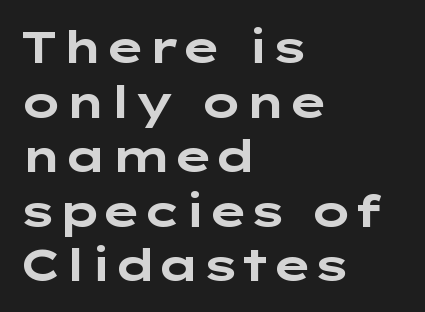
The image shows 44 px bold, wide sans-serif type, upright; set left-aligned, line spacing 1.24x, normal letter spacing, not underlined; low stroke contrast and a medium x-height.
